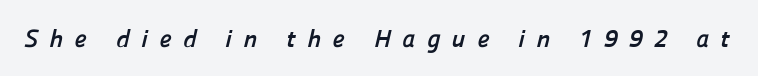
Q: Is the text bold? A: Yes.
Q: Is the text underlined? A: No.
Q: Is the spacing between letters normal or unusually wide? A: Unusually wide.
